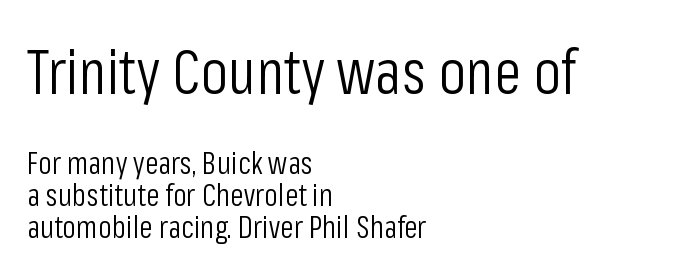
The image shows 62 px light, condensed sans-serif type, upright; set left-aligned, tight line spacing (1.03x), normal letter spacing, not underlined; the first (top) block is 2.0x larger; low stroke contrast and a medium x-height.
